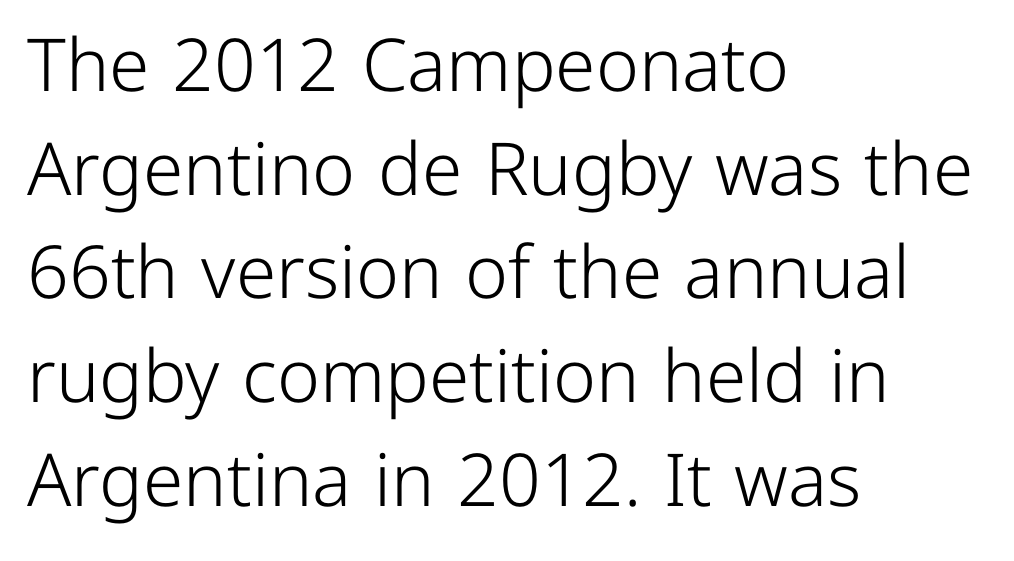
Q: Is the text bold? A: No.
Q: Is the text italic (slanted)? A: No, it is upright.
Q: Is the typeface a serif or a sans-serif typeface? A: Sans-serif.
Q: Is the text underlined? A: No.
Q: How is the paragraph aligned? A: Left-aligned.
Q: Is the spacing between letters normal or unusually wide? A: Normal.
Q: Is the spacing between lines tight, normal or loose? A: Normal.
Q: Width (condensed, normal, or wide)? A: Normal.
Q: Stroke contrast? A: Low.
Q: x-height? A: Medium.
Q: Monospaced? A: No.
